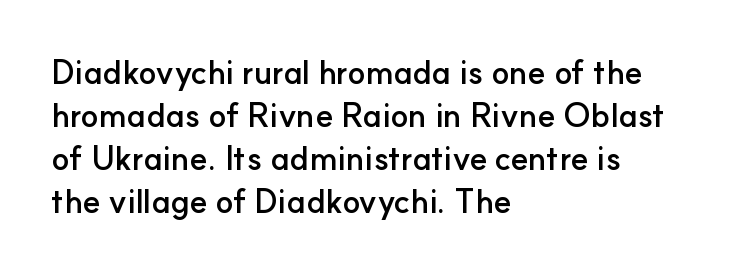
The image shows 33 px semibold sans-serif type, upright; set left-aligned, normal line spacing (1.3x), normal letter spacing, not underlined; low stroke contrast and a small x-height.
